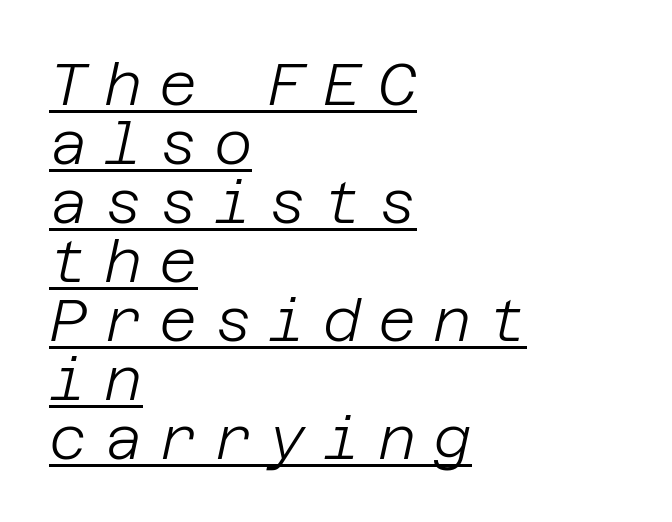
Q: Is the text bold? A: No.
Q: Is the text italic (slanted)? A: Yes, it leans right by about 12 degrees.
Q: Is the text underlined? A: Yes.
Q: How is the paragraph aligned? A: Left-aligned.
Q: Is the spacing between letters normal or unusually wide? A: Unusually wide.
Q: Is the spacing between lines tight, normal or loose? A: Tight.
Q: Width (condensed, normal, or wide)? A: Normal.
Q: Stroke contrast? A: Low.
Q: x-height? A: Large.
